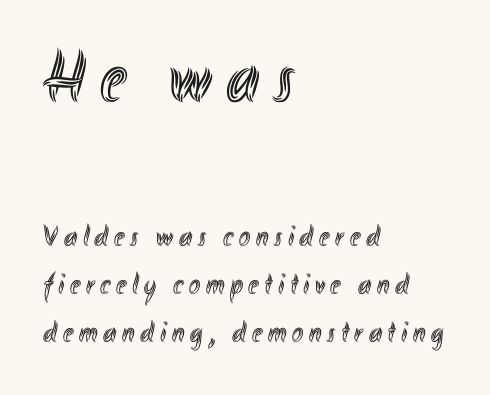
Q: Is the text italic (slanted)? A: Yes.
Q: Is the text underlined? A: No.
Q: How is the paragraph aligned? A: Left-aligned.
Q: Is the spacing between lines tight, normal or loose? A: Normal.
Q: Which block of text is set in a larger size, the first (top) or the second (bottom)? A: The first (top) one.
Q: Width (condensed, normal, or wide)? A: Condensed.
Q: x-height? A: Small.
Q: Monospaced? A: No.
